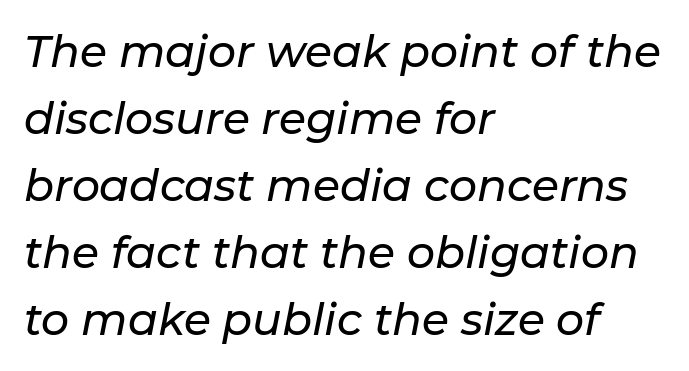
The image shows 44 px text type, italic (leaning right); set left-aligned, normal line spacing (1.52x), normal letter spacing, not underlined; low stroke contrast and a medium x-height.
